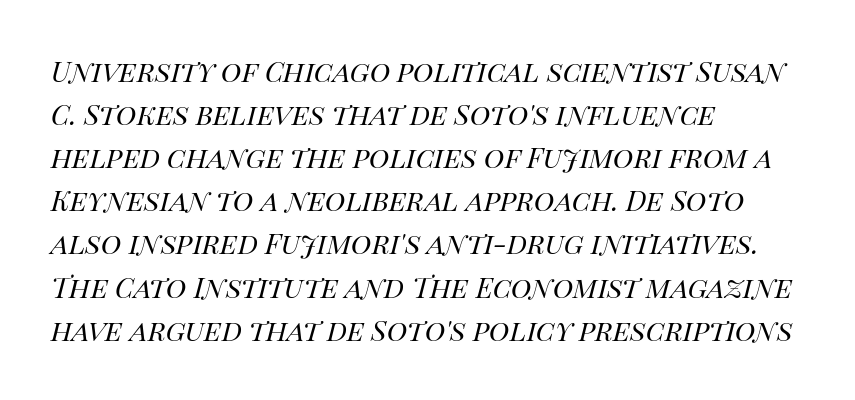
The image shows 28 px regular-weight type, italic (leaning right); set left-aligned, normal line spacing (1.54x), normal letter spacing, not underlined; high stroke contrast and a large x-height.
